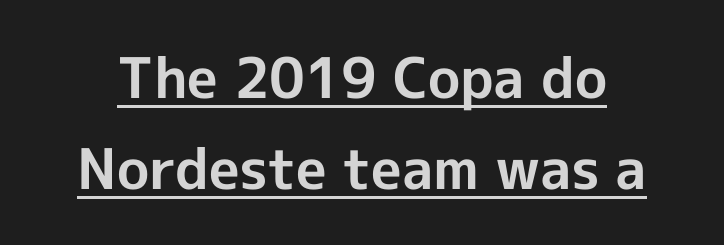
Q: Is the text bold? A: Yes.
Q: Is the text italic (slanted)? A: No, it is upright.
Q: Is the typeface a serif or a sans-serif typeface? A: Sans-serif.
Q: Is the text underlined? A: Yes.
Q: Is the spacing between letters normal or unusually wide? A: Normal.
Q: Is the spacing between lines tight, normal or loose? A: Normal.
Q: Width (condensed, normal, or wide)? A: Normal.
Q: x-height? A: Medium.
Q: Monospaced? A: No.
